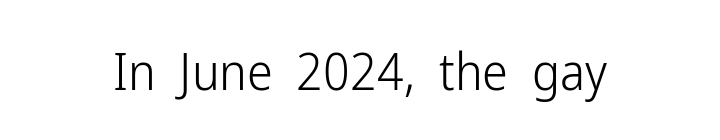
The strokes are not fattened; the text isn't bold. Letterform terminals end flat and unadorned throughout the passage. Just letters on the line, the space beneath them empty. The type sits square on the baseline with zero lean. Standard letterfit; no display-style spreading of the glyphs.
